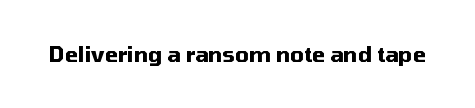
{"italic": "no", "bold": "yes", "underline": "no", "letter_spacing": "normal", "letter_spacing_em": 0.0, "glyph_px": 21}
